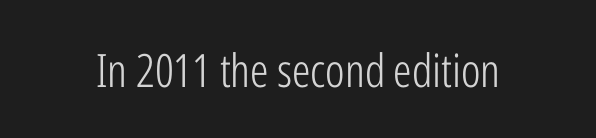
Q: Is the text bold? A: No.
Q: Is the text italic (slanted)? A: No, it is upright.
Q: Is the typeface a serif or a sans-serif typeface? A: Sans-serif.
Q: Is the text underlined? A: No.
Q: Is the spacing between letters normal or unusually wide? A: Normal.
Q: Width (condensed, normal, or wide)? A: Condensed.
Q: Stroke contrast? A: Low.
Q: x-height? A: Medium.
Q: Monospaced? A: No.
